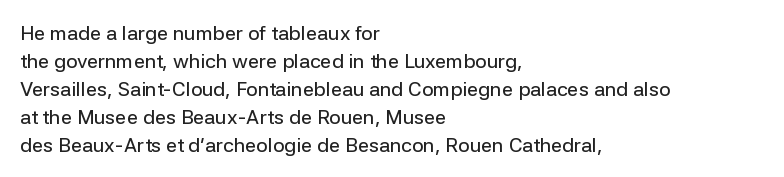
Ordinary non-slanted type is in use. Type without underlining. A typesetter would call this zero additional tracking. Horizontally, the lines are justified to the leading edge only. Honestly, the row spacing looks completely unremarkable.
